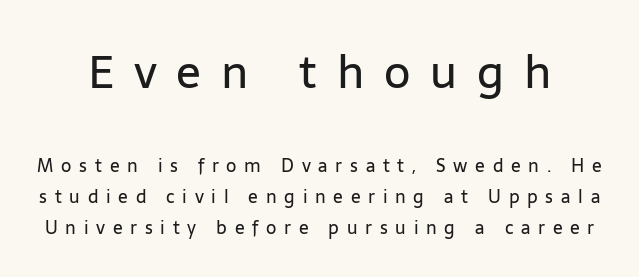
Q: Is the text bold? A: No.
Q: Is the text italic (slanted)? A: No, it is upright.
Q: Is the typeface a serif or a sans-serif typeface? A: Sans-serif.
Q: Is the text underlined? A: No.
Q: Is the spacing between letters normal or unusually wide? A: Unusually wide.
Q: Which block of text is set in a larger size, the first (top) or the second (bottom)? A: The first (top) one.
Q: Width (condensed, normal, or wide)? A: Normal.
Q: Stroke contrast? A: Low.
Q: x-height? A: Medium.
Q: Monospaced? A: No.
